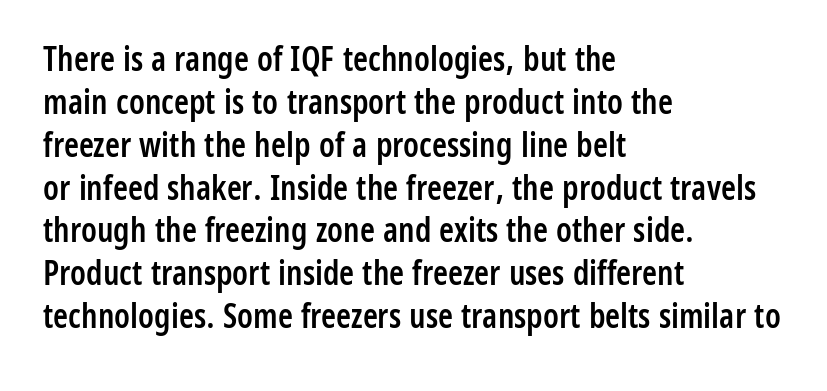
The image shows 34 px semibold, condensed sans-serif type, upright; set left-aligned, normal line spacing (1.26x), normal letter spacing, not underlined; low stroke contrast and a medium x-height.
